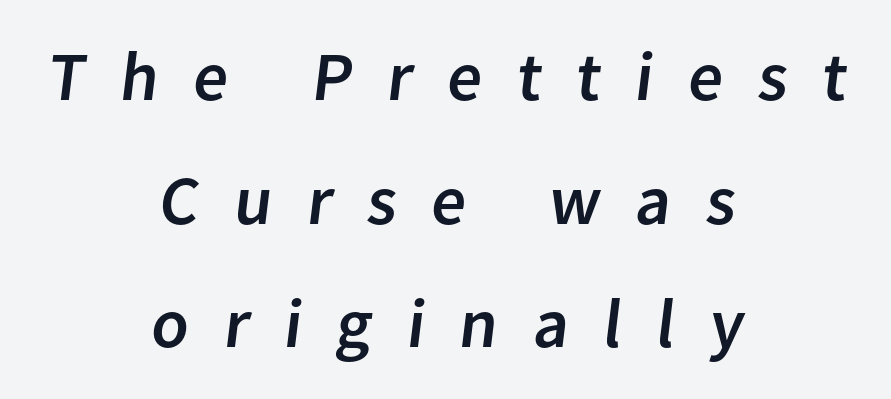
Q: Is the typeface a serif or a sans-serif typeface? A: Sans-serif.
Q: Is the text underlined? A: No.
Q: How is the paragraph aligned? A: Centered.
Q: Is the spacing between letters normal or unusually wide? A: Unusually wide.
Q: Width (condensed, normal, or wide)? A: Normal.
Q: Stroke contrast? A: Low.
Q: x-height? A: Medium.
Q: Monospaced? A: No.
